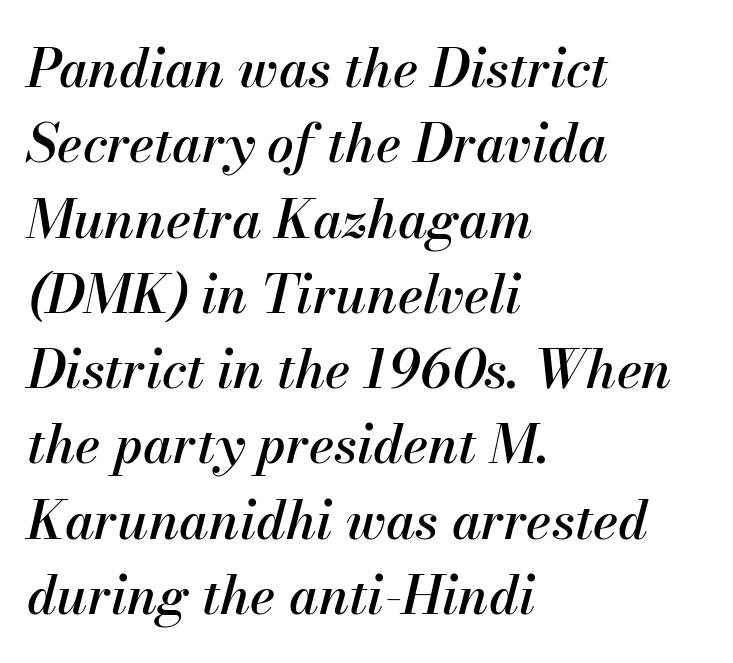
Q: Is the text italic (slanted)? A: Yes, it leans right by about 13 degrees.
Q: Is the text underlined? A: No.
Q: How is the paragraph aligned? A: Left-aligned.
Q: Is the spacing between letters normal or unusually wide? A: Normal.
Q: Is the spacing between lines tight, normal or loose? A: Normal.
Q: Width (condensed, normal, or wide)? A: Normal.
Q: Stroke contrast? A: Medium.
Q: x-height? A: Small.
Q: Monospaced? A: No.
